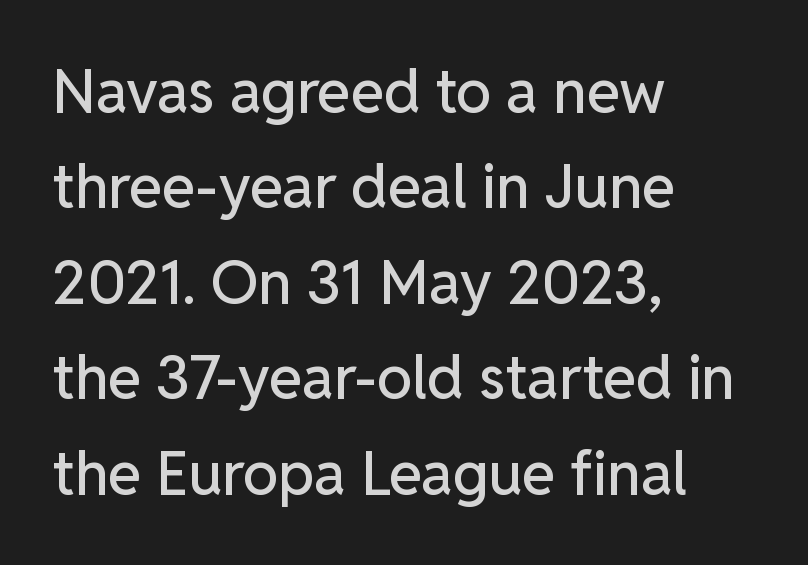
A typesetter would label this face a sans. Character widths vary here, with narrow letters taking less room than wide ones. The lines in this sample share a left origin and differ only in where they stop. The leading is moderate, giving the passage an even texture. Unlike italic type, these characters show no tilt at all.
